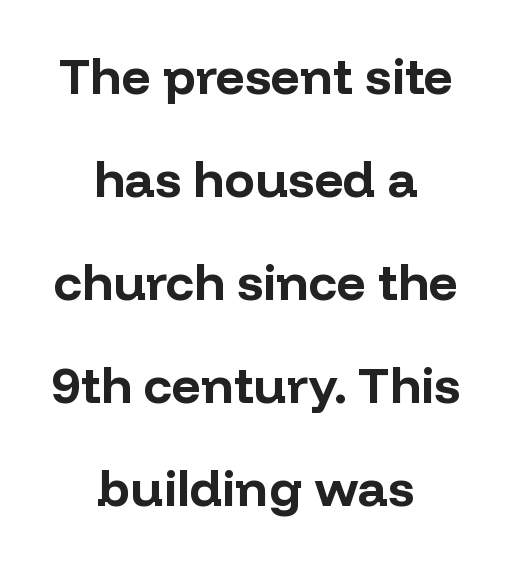
Q: Is the text bold? A: Yes.
Q: Is the text italic (slanted)? A: No, it is upright.
Q: Is the typeface a serif or a sans-serif typeface? A: Sans-serif.
Q: Is the text underlined? A: No.
Q: How is the paragraph aligned? A: Centered.
Q: Is the spacing between letters normal or unusually wide? A: Normal.
Q: Is the spacing between lines tight, normal or loose? A: Loose.
Q: Width (condensed, normal, or wide)? A: Normal.
Q: Stroke contrast? A: Low.
Q: x-height? A: Medium.
Q: Monospaced? A: No.
